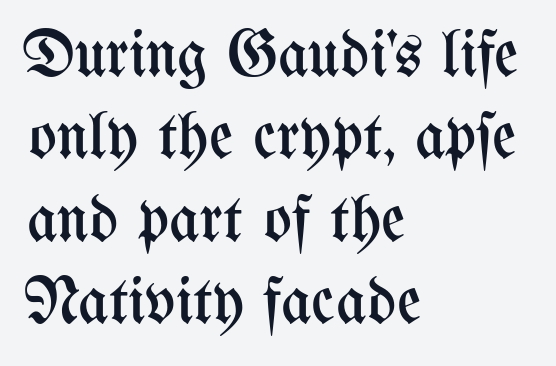
{"italic": "no", "bold": "no", "weight": "regular", "width": "condensed", "stroke_contrast": "medium", "x_height": "medium", "monospaced": "no", "underline": "no", "align": "left", "line_spacing": "normal", "line_spacing_ratio": 1.25, "letter_spacing": "normal", "letter_spacing_em": 0.0, "glyph_px": 66}
